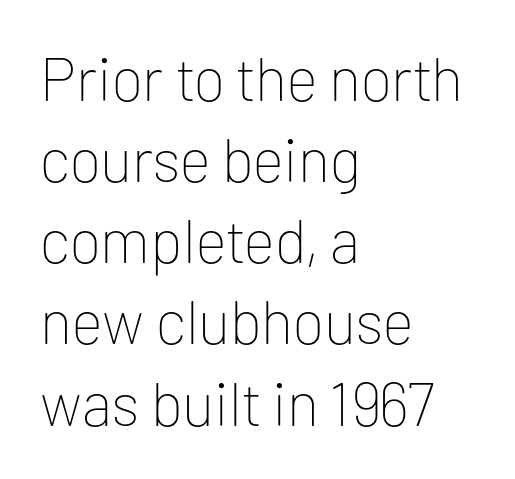
The image shows 61 px thin sans-serif type, upright; set left-aligned, normal line spacing (1.33x), normal letter spacing, not underlined; low stroke contrast and a medium x-height.
